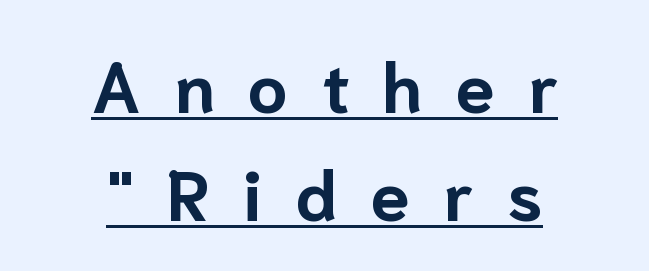
The line-height multiplier appears to be the usual default. The sample's only ornament is a line tracing under the words. This is the regular roman posture of the typeface. The face used here has the dense, thick strokes of a bold. The rendering inserts visible extra space after every character.
